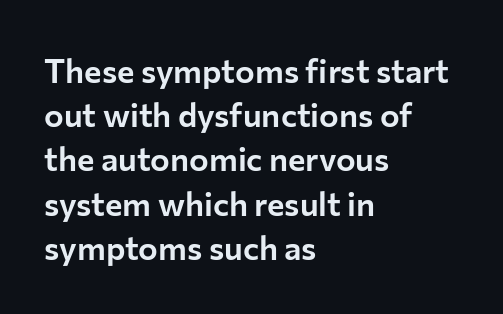
{"serif": "no", "italic": "no", "width": "normal", "stroke_contrast": "low", "x_height": "medium", "monospaced": "no", "underline": "no", "align": "left", "line_spacing": "normal", "line_spacing_ratio": 1.34, "letter_spacing": "normal", "letter_spacing_em": 0.0, "glyph_px": 33}
